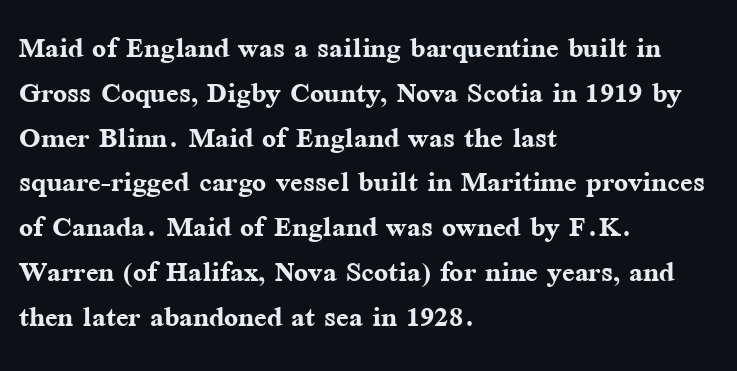
The text was rendered using a seriffed face with decorative stroke endings. Do the characters align in a grid? No, the font is proportional. It's the straight-up-and-down kind of type. Honestly, there is no underline to notice here at all. Notice how the passage keeps a crisp vertical edge on the left only.
